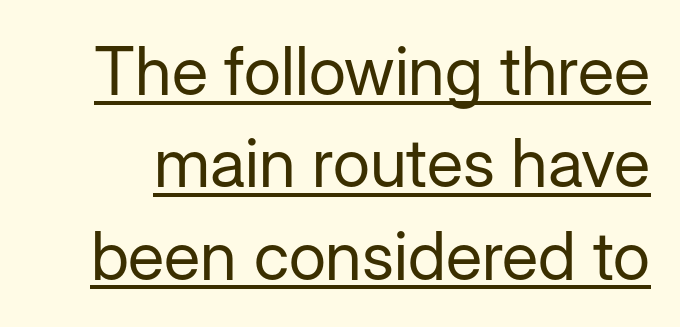
The image shows 67 px regular-weight sans-serif type, upright; set normal line spacing (1.38x), normal letter spacing, underlined; low stroke contrast and a medium x-height.
